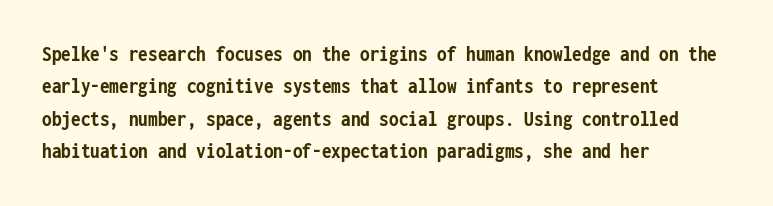
This block has exactly the height ordinary leading produces. A roman cut, with each character standing at attention. Typesetter's note: full bold, strokes at maximum text heaviness. The rendering anchors every line to the left-hand side.
